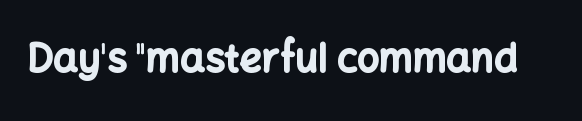
Q: Is the text bold? A: Yes.
Q: Is the text italic (slanted)? A: No, it is upright.
Q: Is the typeface a serif or a sans-serif typeface? A: Sans-serif.
Q: Is the text underlined? A: No.
Q: Is the spacing between letters normal or unusually wide? A: Normal.
Q: Width (condensed, normal, or wide)? A: Normal.
Q: Stroke contrast? A: Low.
Q: x-height? A: Medium.
Q: Monospaced? A: No.
